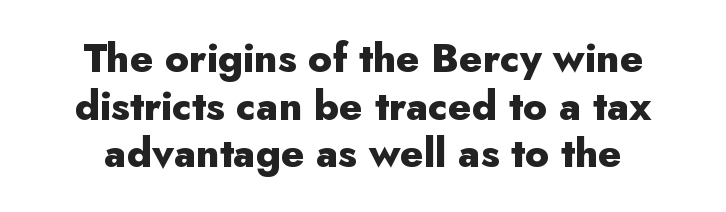
The image shows 40 px heavy sans-serif type, upright; set centered, line spacing 1.19x, normal letter spacing, not underlined; low stroke contrast and a small x-height.
